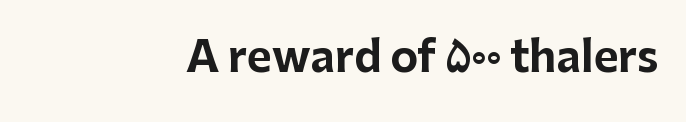
A typesetter would call this zero additional tracking. Each letter keeps its own natural width here, so spacing adapts to shape. Nobody drew a line under any word here. Weight: bold.
